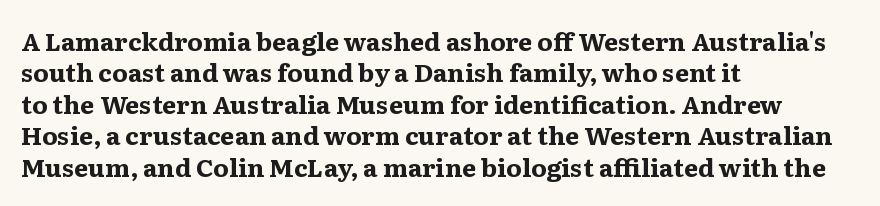
The image shows 25 px bold type, upright; set left-aligned, normal line spacing (1.26x), normal letter spacing, not underlined.
